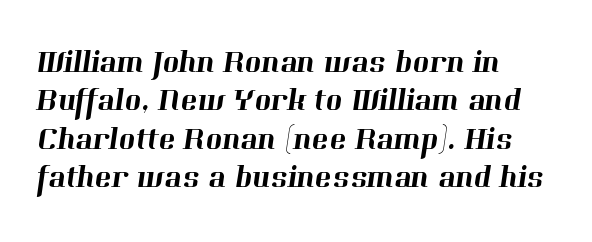
This rendering employs a face with finishing strokes, i.e., a serif. Is the block centered? No — it sits flush against the left margin. Between one letter and the next there's only the usual sliver of space. Looks like regular typesetting: each glyph gets only the width it needs. Has an underline been added? It has not.
